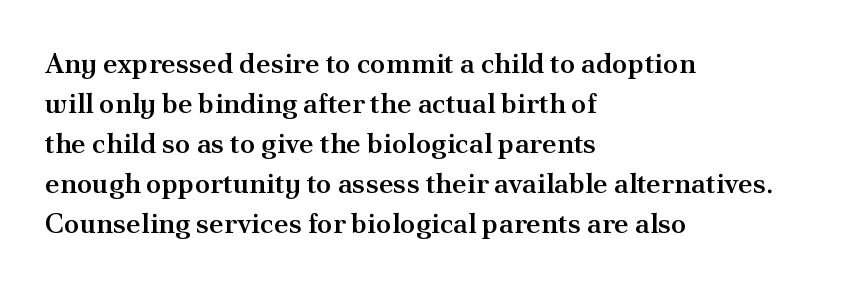
The image shows 28 px semibold serif type, upright; set left-aligned, normal line spacing (1.43x), normal letter spacing, not underlined; medium stroke contrast and a small x-height.
